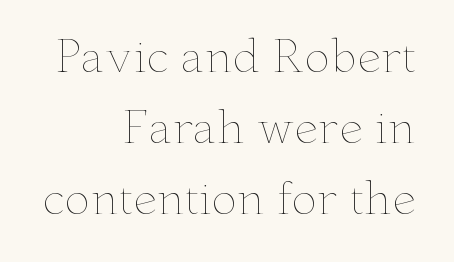
The image shows 43 px thin, wide type, upright; set right-aligned, normal line spacing (1.65x), normal letter spacing, not underlined; low stroke contrast and a small x-height.
